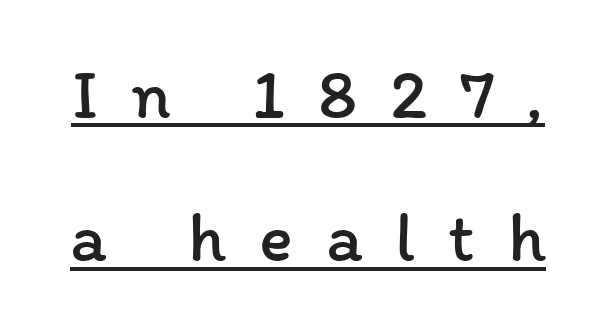
The image shows 71 px regular-weight type, upright; set loose line spacing (2.02x), unusually wide letter spacing (+0.46 em), underlined; low stroke contrast and a medium x-height.
